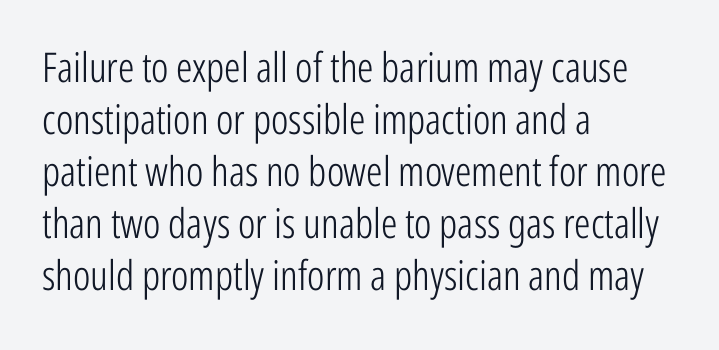
Think of a printed novel: that variable character pitch is what you see here. Normally led — the rows are evenly, conventionally spaced. Stroke terminals: plain, sans-serif. Upright lettering throughout. Letters rest on an invisible, unmarked baseline.
